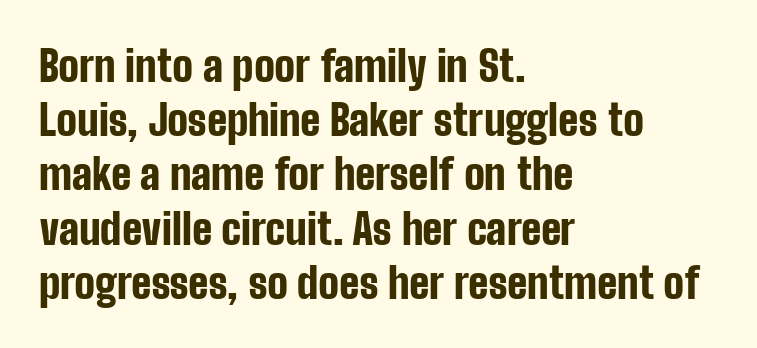
{"serif": "no", "italic": "no", "bold": "yes", "weight": "bold", "width": "condensed", "stroke_contrast": "low", "x_height": "medium", "monospaced": "no", "underline": "no", "align": "left", "line_spacing": "normal", "line_spacing_ratio": 1.26, "letter_spacing": "normal", "letter_spacing_em": 0.0, "glyph_px": 43}
